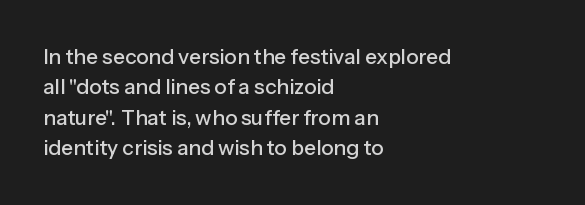
{"italic": "no", "underline": "no", "align": "left", "line_spacing": "normal", "line_spacing_ratio": 1.45, "letter_spacing": "normal", "letter_spacing_em": 0.0, "glyph_px": 21}
